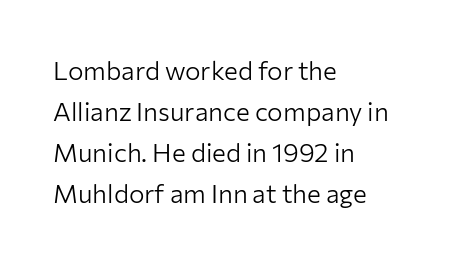
Q: Is the text bold? A: No.
Q: Is the text italic (slanted)? A: No, it is upright.
Q: Is the text underlined? A: No.
Q: How is the paragraph aligned? A: Left-aligned.
Q: Is the spacing between letters normal or unusually wide? A: Normal.
Q: Is the spacing between lines tight, normal or loose? A: Normal.
